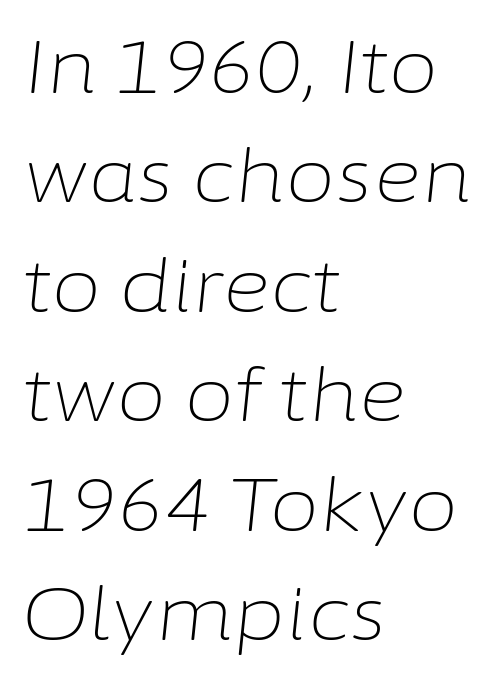
{"italic": "yes", "lean": "right", "slant_degrees": 6, "bold": "no", "weight": "light", "width": "normal", "stroke_contrast": "low", "x_height": "medium", "monospaced": "no", "underline": "no", "align": "left", "line_spacing": "normal", "line_spacing_ratio": 1.5, "letter_spacing": "normal", "letter_spacing_em": 0.0, "glyph_px": 73}
